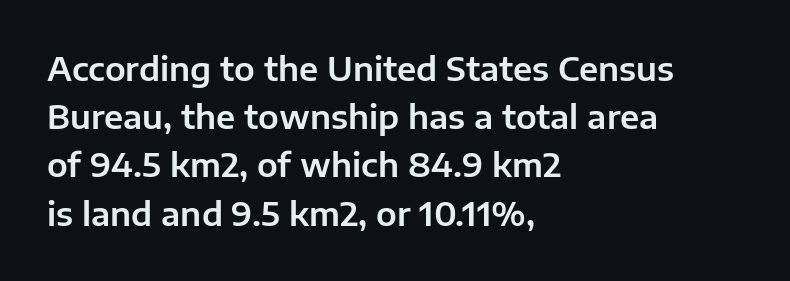
The image shows 33 px sans-serif type, upright; set left-aligned, normal line spacing (1.46x), normal letter spacing, not underlined; low stroke contrast and a medium x-height.
